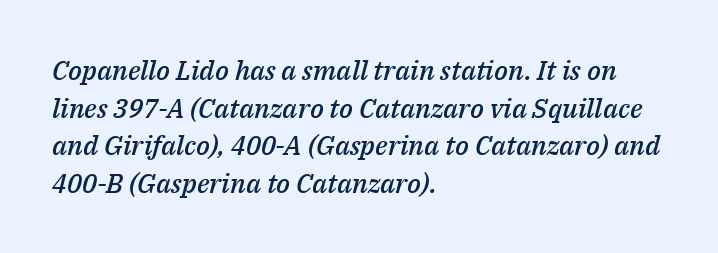
Layout note: lines flush left. The text carries the slant typical of an italic or oblique font. Standard letterfit; no display-style spreading of the glyphs. The baseline area is clear. Summary of weight: moderately heavy, a semibold.
